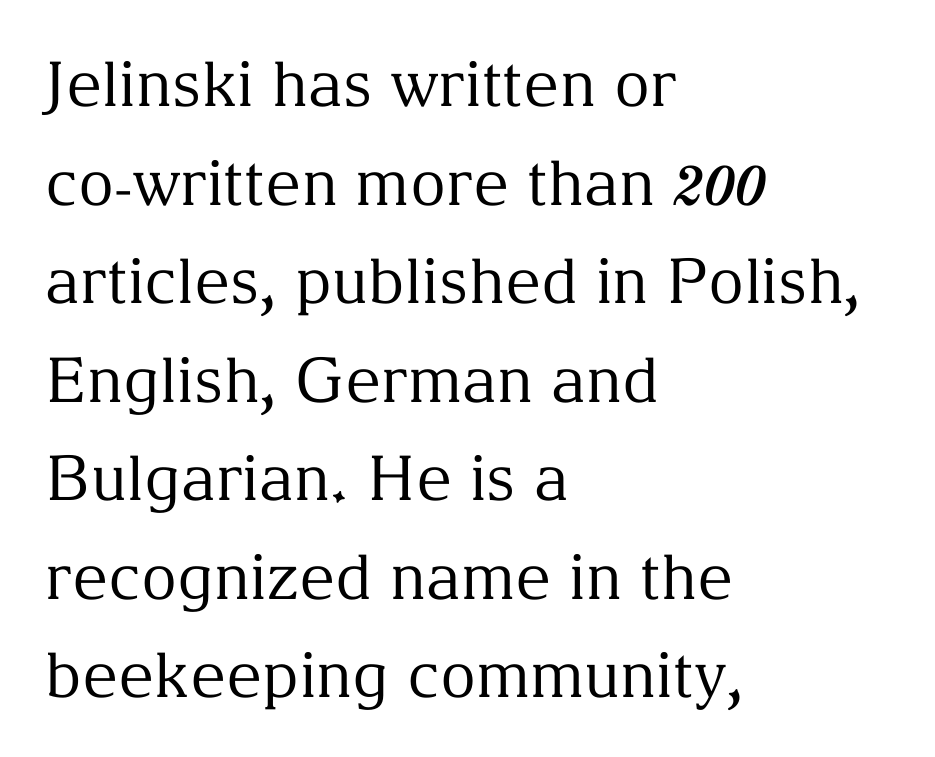
If you drew a ruler down the left edge, every line would touch it. Tall strokes in this sample are plumb rather than angled. Spacing verdict: proportional, widths tailored to each character. Examine the stroke ends and you'll spot serifs. The passage shown has conventional tracking throughout. Heft: none added — not bold.
